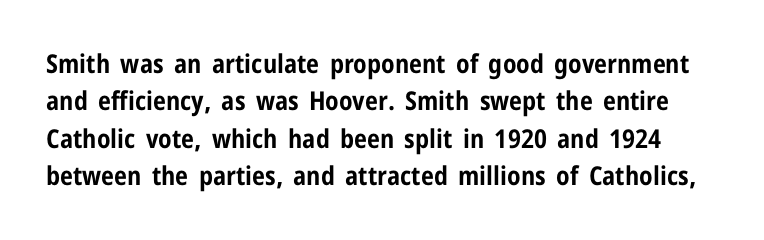
The image shows 26 px bold type, upright; set normal line spacing (1.44x), normal letter spacing, not underlined.
